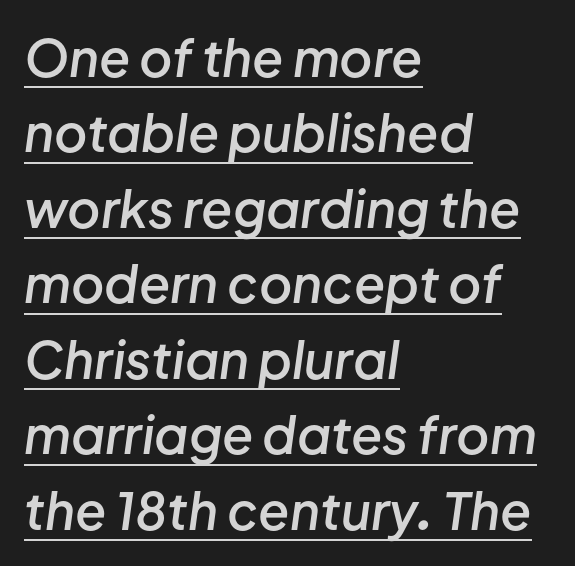
{"italic": "yes", "lean": "right", "slant_degrees": 8, "bold": "semi", "weight": "semibold", "width": "normal", "stroke_contrast": "low", "x_height": "medium", "monospaced": "no", "underline": "yes", "align": "left", "line_spacing": "normal", "line_spacing_ratio": 1.48, "letter_spacing": "normal", "letter_spacing_em": 0.0, "glyph_px": 51}
